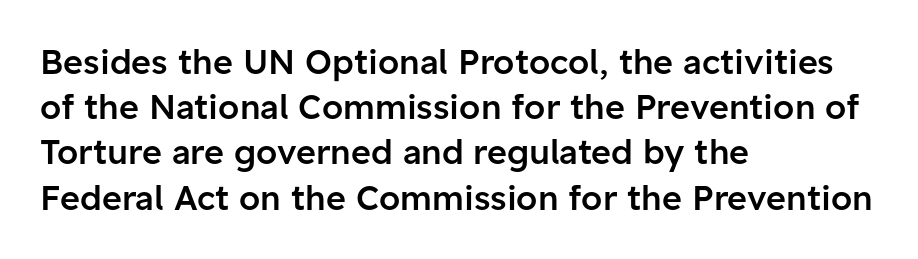
Q: Is the text bold? A: Semi-bold.
Q: Is the text italic (slanted)? A: No, it is upright.
Q: Is the typeface a serif or a sans-serif typeface? A: Sans-serif.
Q: Is the text underlined? A: No.
Q: How is the paragraph aligned? A: Left-aligned.
Q: Is the spacing between letters normal or unusually wide? A: Normal.
Q: Is the spacing between lines tight, normal or loose? A: Normal.
Q: Width (condensed, normal, or wide)? A: Normal.
Q: Stroke contrast? A: Low.
Q: x-height? A: Medium.
Q: Monospaced? A: No.
